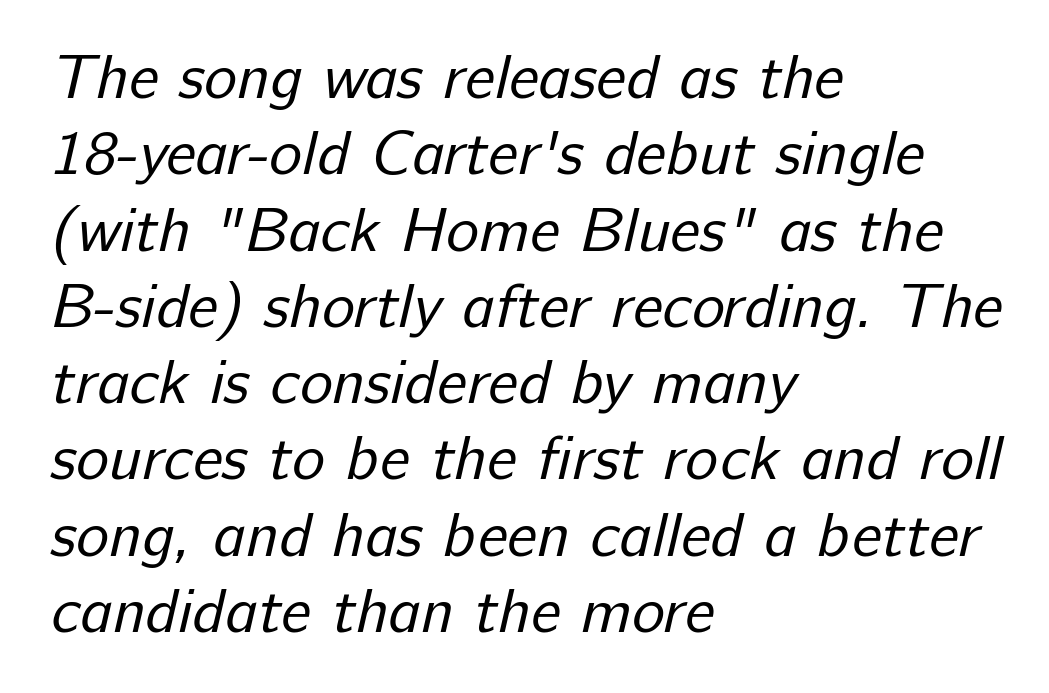
These lines are rendered in a variable-pitch font. Unmarked baselines from the first word to the last. No heavy texture on the line: the type isn't bold. In terms of letterspacing, this is plain default setting.
